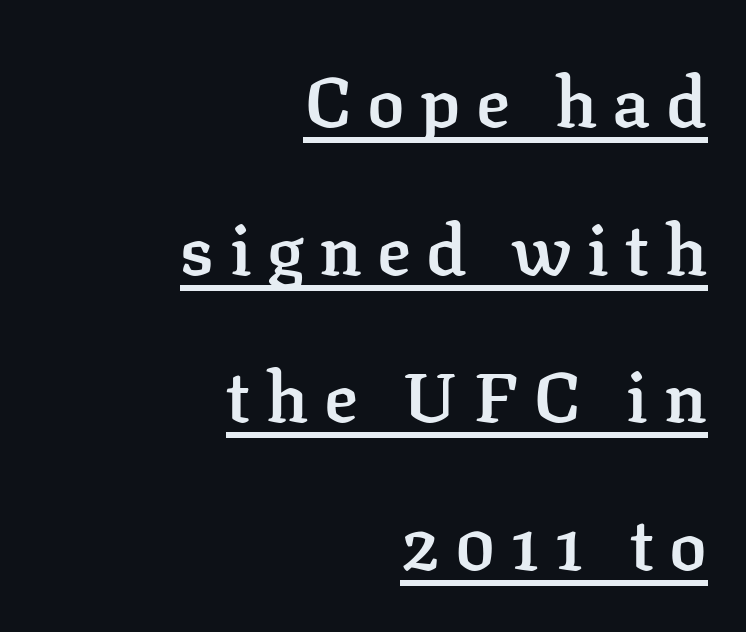
{"serif": "yes", "italic": "no", "bold": "semi", "weight": "semibold", "width": "normal", "stroke_contrast": "low", "x_height": "medium", "monospaced": "no", "underline": "yes", "align": "right", "line_spacing": "loose", "line_spacing_ratio": 2.11, "letter_spacing": "wide", "letter_spacing_em": 0.22, "glyph_px": 70}
